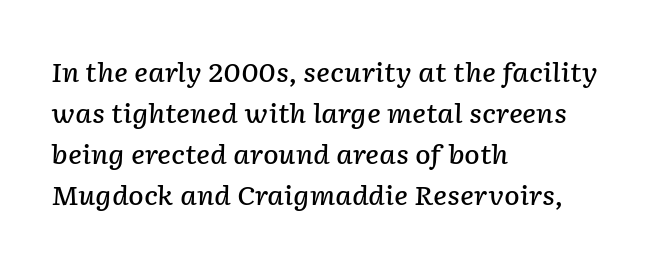
The image shows 26 px text type, italic (leaning right); set left-aligned, normal line spacing (1.58x), normal letter spacing, not underlined.
